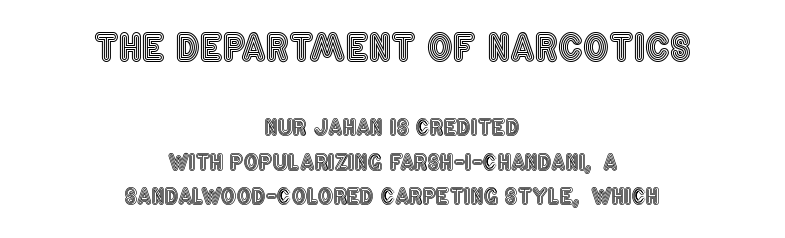
Q: Is the text italic (slanted)? A: No, it is upright.
Q: Is the text underlined? A: No.
Q: How is the paragraph aligned? A: Centered.
Q: Is the spacing between letters normal or unusually wide? A: Normal.
Q: Is the spacing between lines tight, normal or loose? A: Normal.
Q: Which block of text is set in a larger size, the first (top) or the second (bottom)? A: The first (top) one.
Q: Width (condensed, normal, or wide)? A: Condensed.
Q: x-height? A: Large.
Q: Monospaced? A: No.
